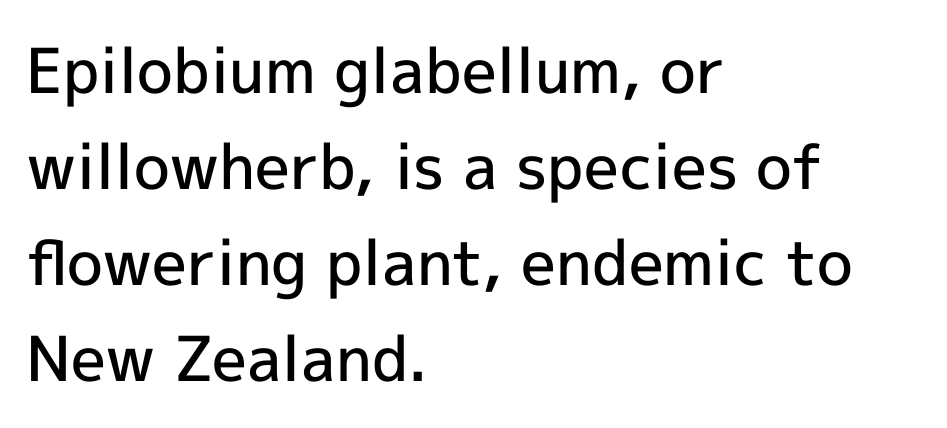
You could call the tracking neutral — neither tight nor loose. In terms of posture, this sample is upright. Weight check: semibold — heavier than regular, not quite bold. In CSS terms this would be text-align: left. I'd call this a sans setting — the letters go barefoot.
